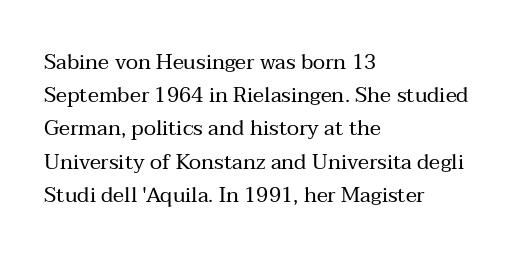
The face looks like a standard text weight, possibly lighter. Short and long lines alike share a common starting point at left. Vertically, the passage feels balanced, rows spaced as you'd expect. A bare baseline throughout the passage. Here the glyphs are tracked normally, forming tight word shapes.
